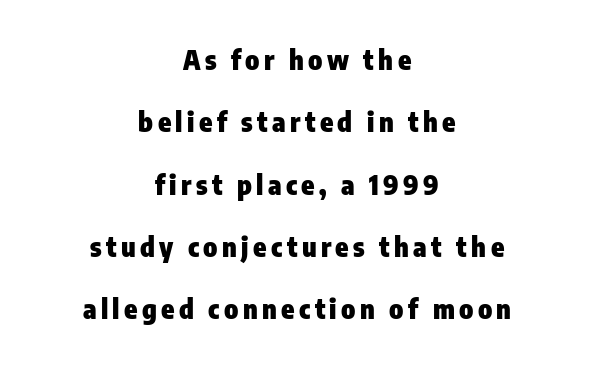
Q: Is the text bold? A: Yes.
Q: Is the text italic (slanted)? A: No, it is upright.
Q: Is the text underlined? A: No.
Q: How is the paragraph aligned? A: Centered.
Q: Is the spacing between lines tight, normal or loose? A: Loose.
